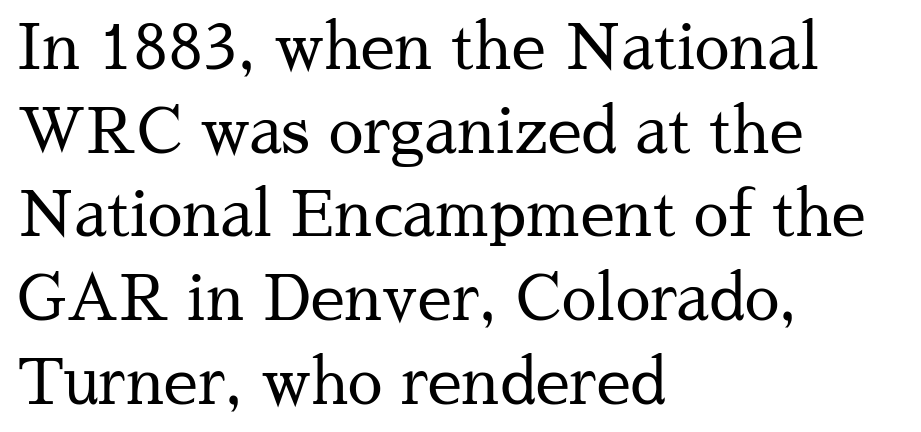
The image shows 62 px regular-weight serif type, upright; set left-aligned, normal line spacing (1.35x), normal letter spacing, not underlined; medium stroke contrast and a medium x-height.
